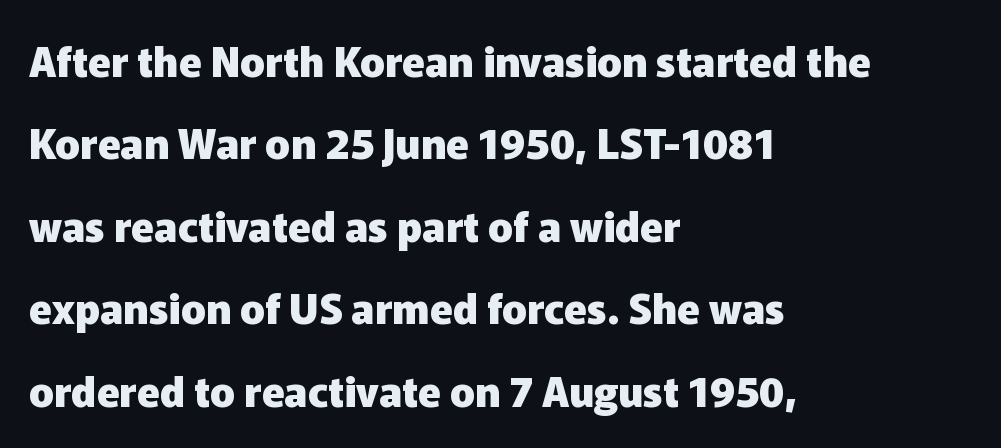
Short and long lines alike share a common starting point at left. Type style note: lacks serifs. There is no visible air inserted between adjacent glyphs. The passage shown is not underscored anywhere.
